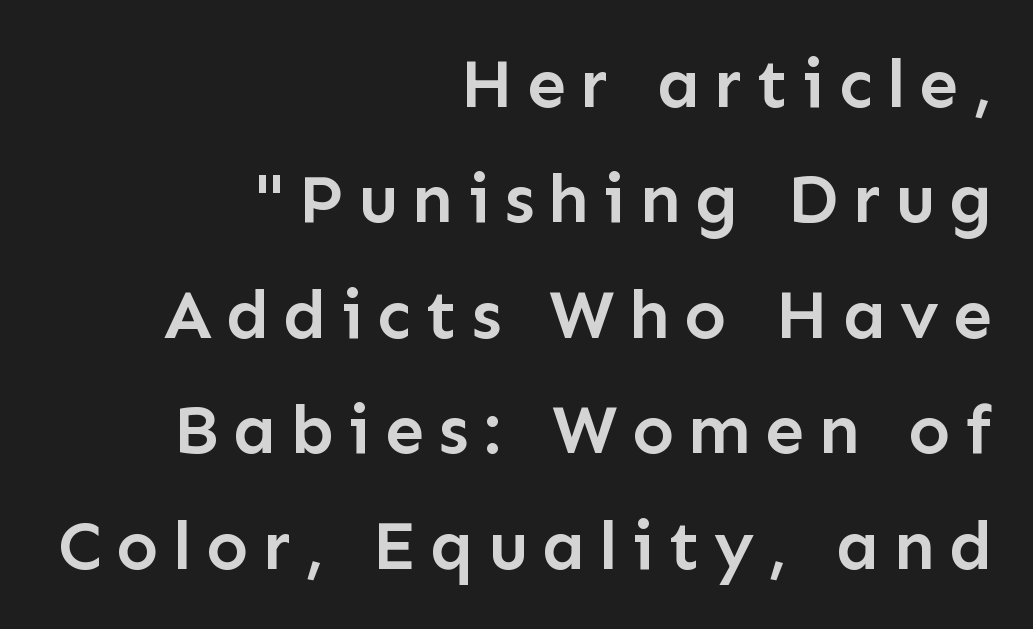
Q: Is the text bold? A: Semi-bold.
Q: Is the text italic (slanted)? A: No, it is upright.
Q: Is the typeface a serif or a sans-serif typeface? A: Sans-serif.
Q: Is the text underlined? A: No.
Q: How is the paragraph aligned? A: Right-aligned.
Q: Is the spacing between letters normal or unusually wide? A: Unusually wide.
Q: Is the spacing between lines tight, normal or loose? A: Normal.
Q: Width (condensed, normal, or wide)? A: Normal.
Q: Stroke contrast? A: Low.
Q: x-height? A: Medium.
Q: Monospaced? A: No.
